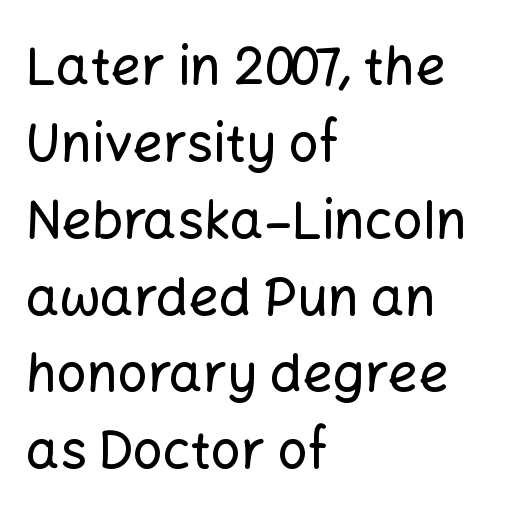
The glyphs in this specimen are sans serif. The letterforms sit shoulder to shoulder at normal distance. The space beneath each line is pristine and unruled. You could not count columns in this text — the font is proportionally spaced. A typesetter would mark this as roman, not italic.
